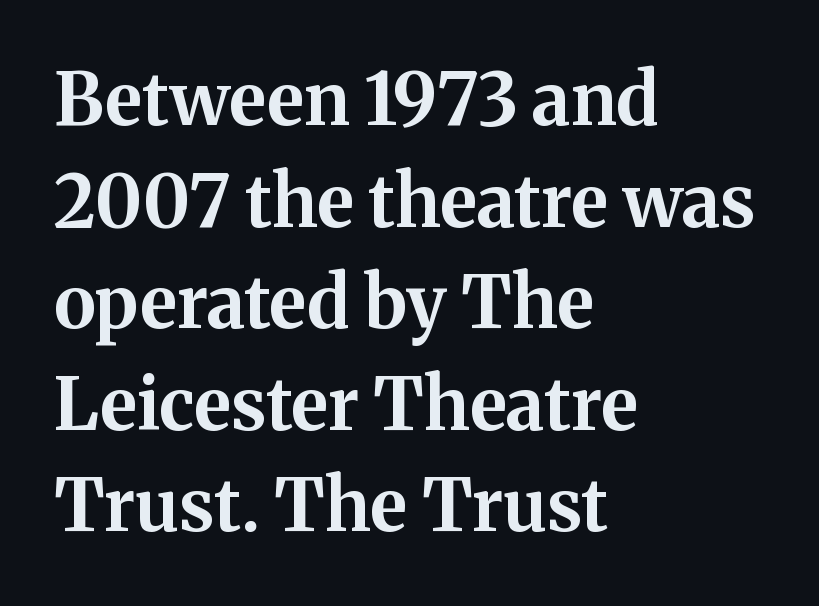
Q: Is the text bold? A: Yes.
Q: Is the text italic (slanted)? A: No, it is upright.
Q: Is the typeface a serif or a sans-serif typeface? A: Serif.
Q: Is the text underlined? A: No.
Q: How is the paragraph aligned? A: Left-aligned.
Q: Is the spacing between letters normal or unusually wide? A: Normal.
Q: Is the spacing between lines tight, normal or loose? A: Normal.
Q: Width (condensed, normal, or wide)? A: Normal.
Q: Stroke contrast? A: Medium.
Q: x-height? A: Medium.
Q: Monospaced? A: No.
